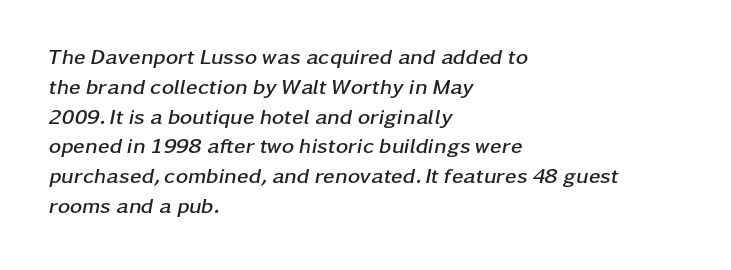
{"italic": "yes", "lean": "right", "slant_degrees": 11, "bold": "yes", "underline": "no", "align": "left", "line_spacing": "normal", "line_spacing_ratio": 1.42, "letter_spacing": "normal", "letter_spacing_em": 0.0, "glyph_px": 21}
